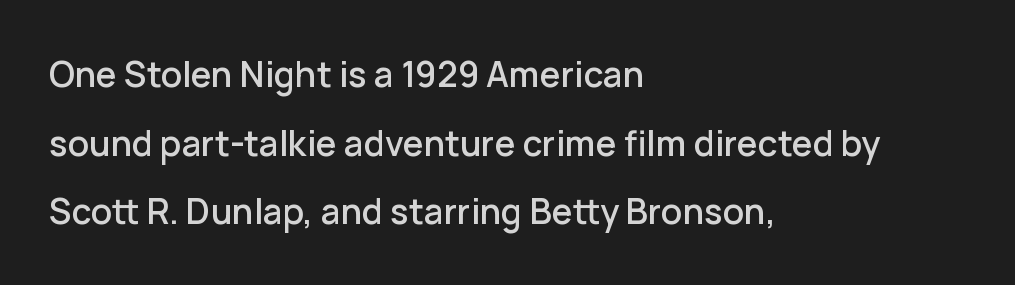
The image shows 35 px sans-serif type, upright; set left-aligned, loose line spacing (1.96x), normal letter spacing, not underlined; low stroke contrast and a medium x-height.
